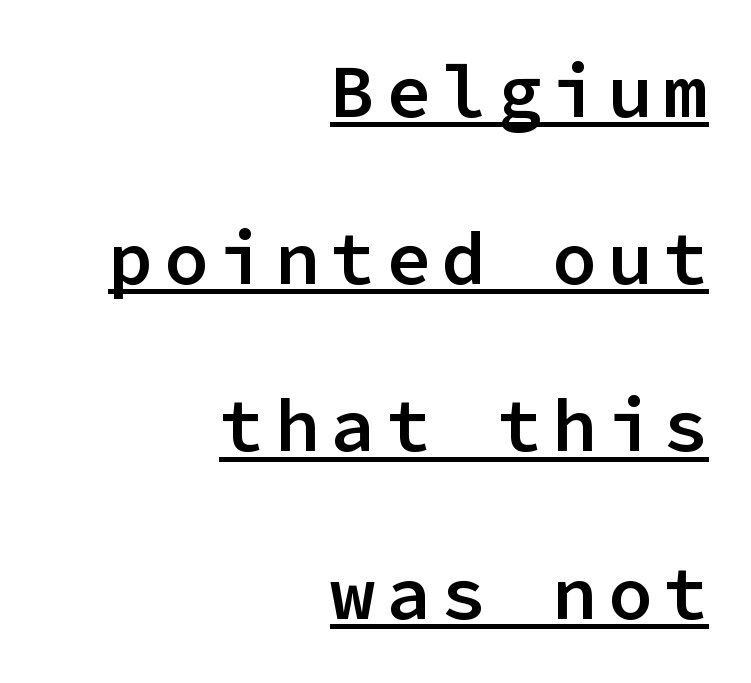
The passage is arranged like a letterhead date or caption credit — flush right. A typesetter would call this leading open, well beyond the default. Spacing verdict: monospaced, one width for all characters. A fair bit of extra ink — the face is semibold, not bold. The text was rendered using a sans face with plain stroke endings.
